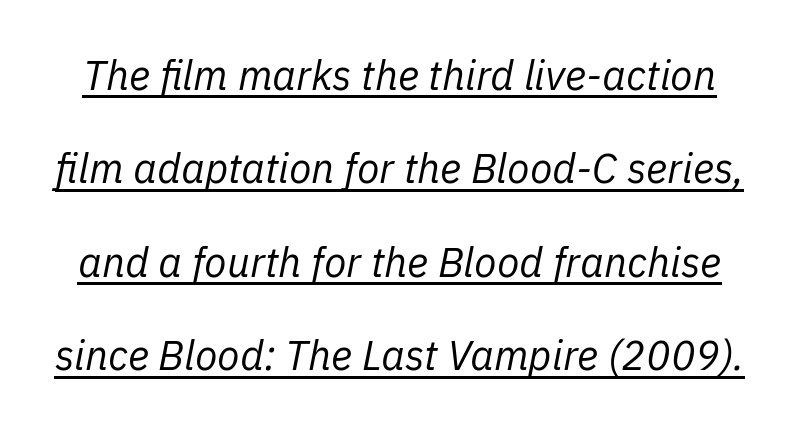
Q: Is the text bold? A: No.
Q: Is the text italic (slanted)? A: Yes, it leans right by about 11 degrees.
Q: Is the text underlined? A: Yes.
Q: Is the spacing between letters normal or unusually wide? A: Normal.
Q: Is the spacing between lines tight, normal or loose? A: Loose.
Q: Width (condensed, normal, or wide)? A: Normal.
Q: Stroke contrast? A: Low.
Q: x-height? A: Medium.
Q: Monospaced? A: No.
